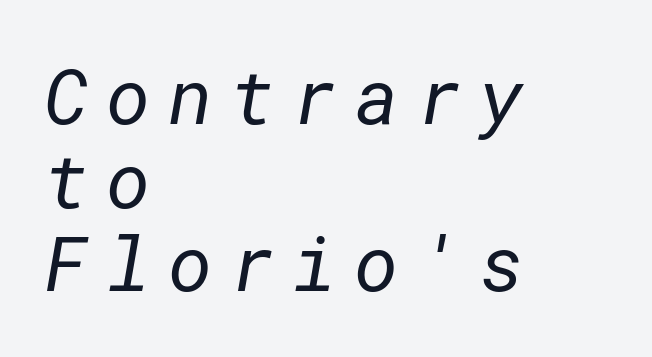
The image shows 76 px regular-weight sans-serif type; set left-aligned, tight line spacing (1.1x), unusually wide letter spacing (+0.23 em), not underlined; low stroke contrast and a medium x-height.
